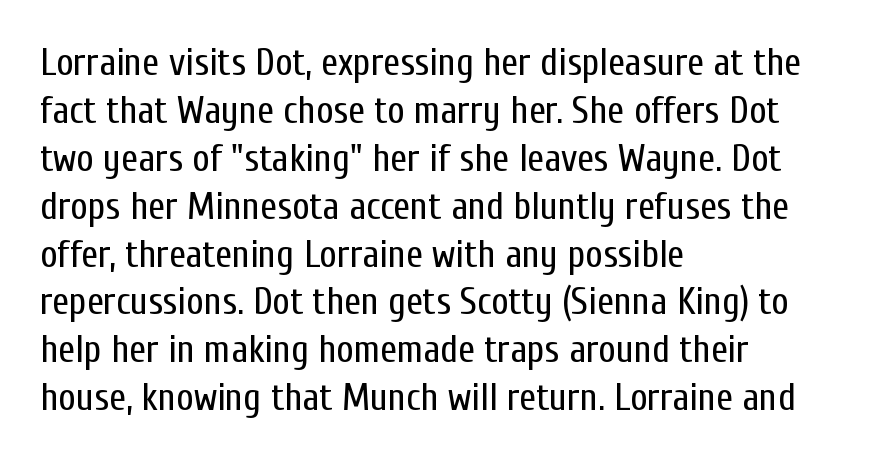
Serifs: no, the terminals of the letterforms are clean. Casual observation: everything's shoved over to the left. Observe the ordinary spacing: letters are neighbours, not strangers. Only glyphs here, with clear space below each row. Is the type heavy? It reads as light-to-regular instead.
